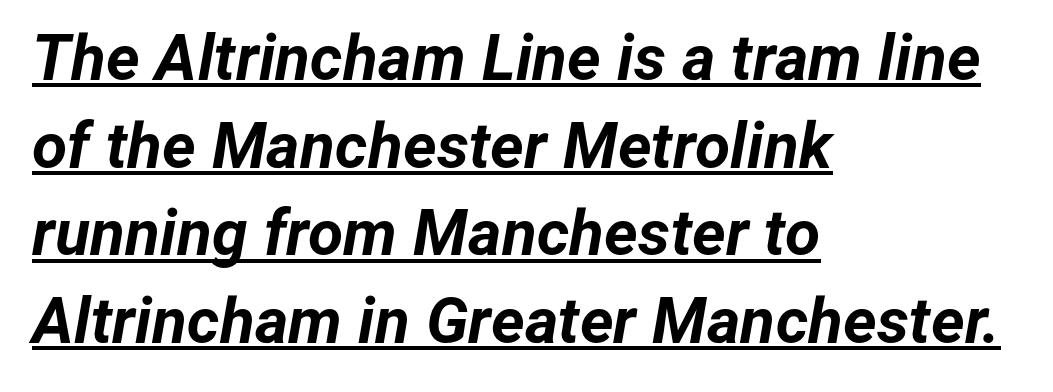
Q: Is the text bold? A: Yes.
Q: Is the text italic (slanted)? A: Yes, it leans right by about 12 degrees.
Q: Is the text underlined? A: Yes.
Q: How is the paragraph aligned? A: Left-aligned.
Q: Is the spacing between letters normal or unusually wide? A: Normal.
Q: Is the spacing between lines tight, normal or loose? A: Normal.
Q: Width (condensed, normal, or wide)? A: Normal.
Q: Stroke contrast? A: Low.
Q: x-height? A: Medium.
Q: Monospaced? A: No.
